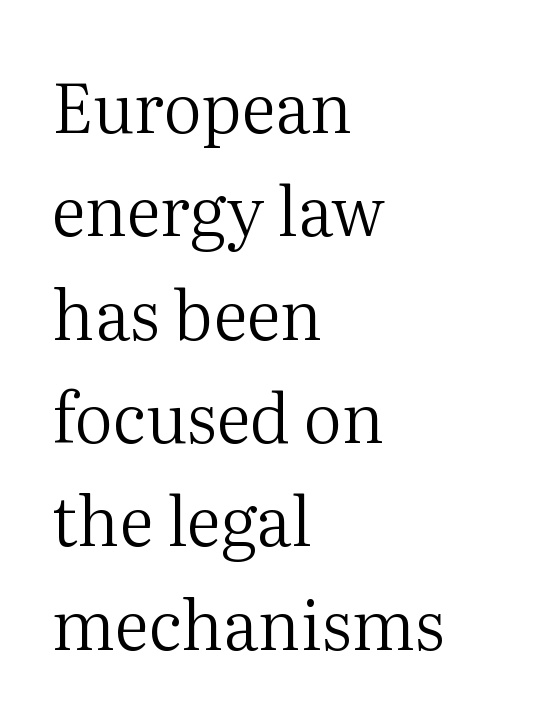
The image shows 68 px regular-weight serif type, upright; set left-aligned, normal line spacing (1.52x), normal letter spacing, not underlined; medium stroke contrast and a medium x-height.
